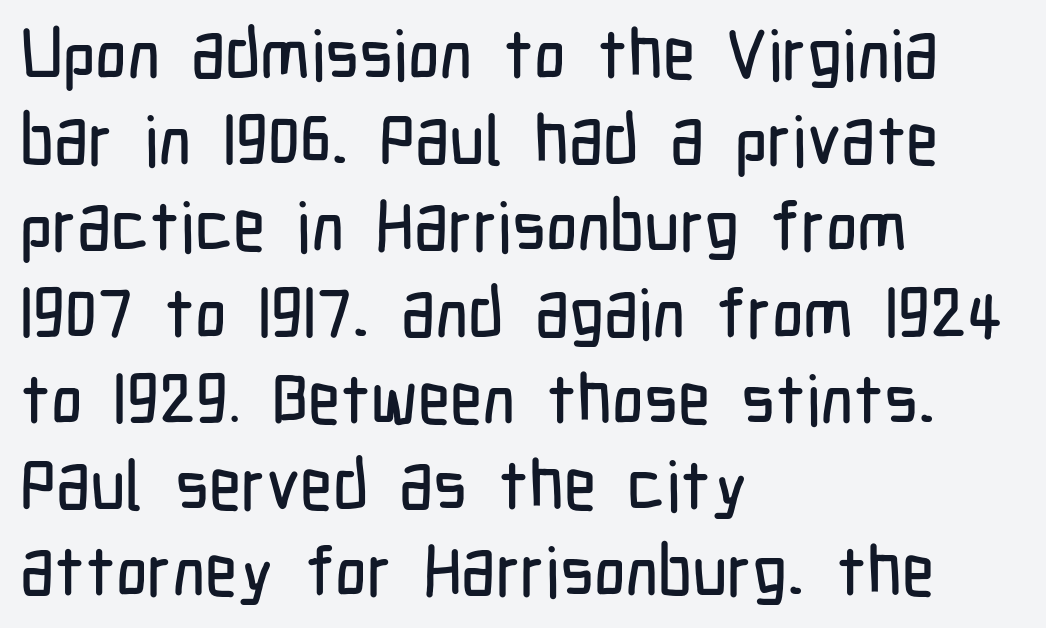
The image shows 69 px condensed sans-serif type, upright; set left-aligned, normal line spacing (1.25x), normal letter spacing, not underlined; low stroke contrast and a medium x-height.
